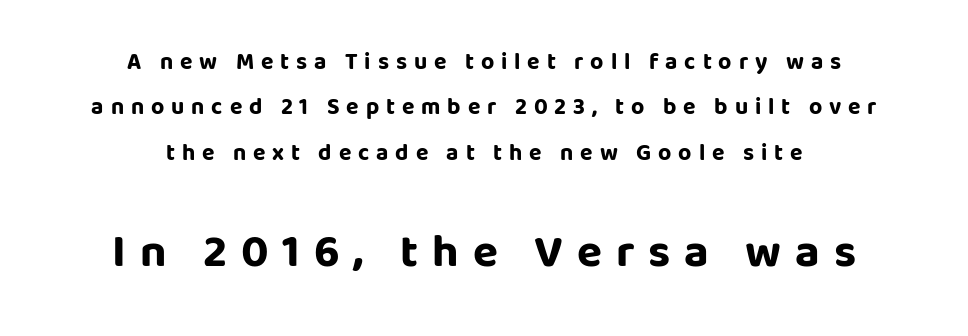
Q: Is the text bold? A: Yes.
Q: Is the text italic (slanted)? A: No, it is upright.
Q: Is the typeface a serif or a sans-serif typeface? A: Sans-serif.
Q: Is the text underlined? A: No.
Q: How is the paragraph aligned? A: Centered.
Q: Is the spacing between letters normal or unusually wide? A: Unusually wide.
Q: Is the spacing between lines tight, normal or loose? A: Loose.
Q: Which block of text is set in a larger size, the first (top) or the second (bottom)? A: The second (bottom) one.
Q: Width (condensed, normal, or wide)? A: Normal.
Q: Stroke contrast? A: Low.
Q: x-height? A: Large.
Q: Monospaced? A: No.
